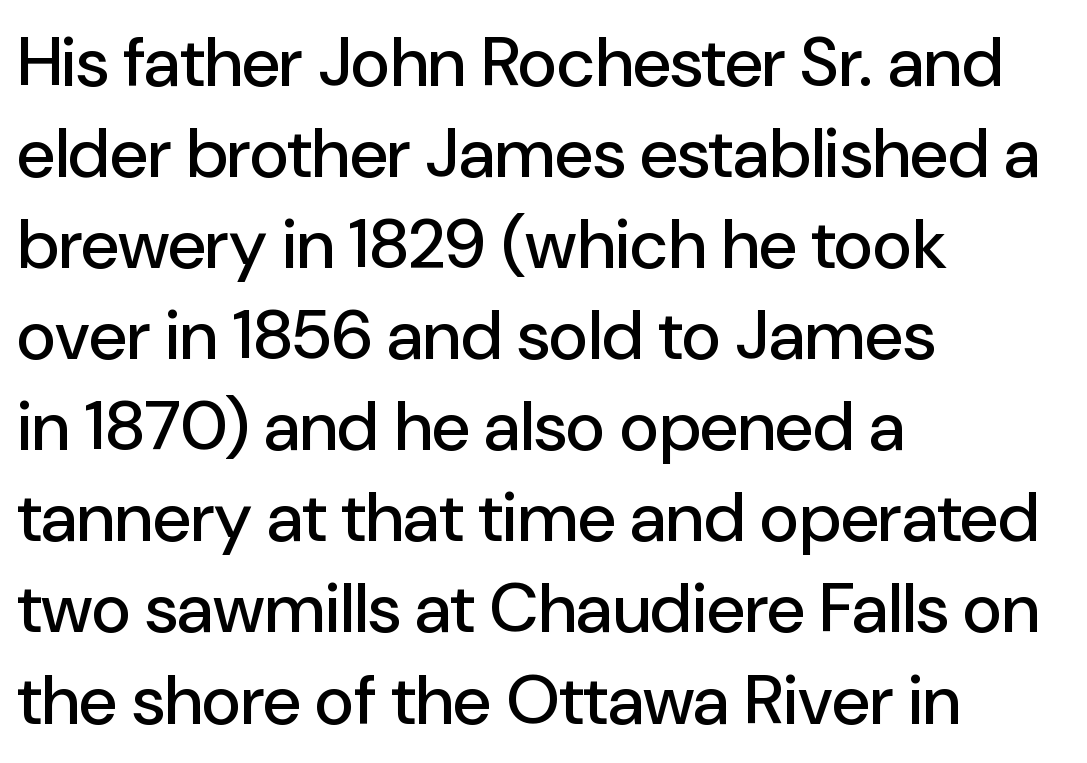
Q: Is the text italic (slanted)? A: No, it is upright.
Q: Is the typeface a serif or a sans-serif typeface? A: Sans-serif.
Q: Is the text underlined? A: No.
Q: How is the paragraph aligned? A: Left-aligned.
Q: Is the spacing between letters normal or unusually wide? A: Normal.
Q: Is the spacing between lines tight, normal or loose? A: Normal.
Q: Width (condensed, normal, or wide)? A: Normal.
Q: Stroke contrast? A: Low.
Q: x-height? A: Medium.
Q: Monospaced? A: No.
